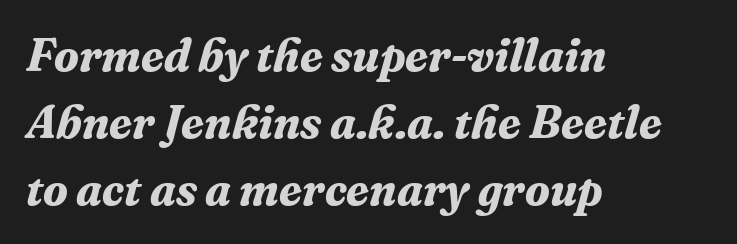
{"serif": "yes", "italic": "yes", "lean": "right", "slant_degrees": 16, "bold": "yes", "weight": "bold", "width": "normal", "stroke_contrast": "medium", "x_height": "medium", "monospaced": "no", "underline": "no", "align": "left", "line_spacing": "normal", "line_spacing_ratio": 1.46, "letter_spacing": "normal", "letter_spacing_em": 0.0, "glyph_px": 46}
